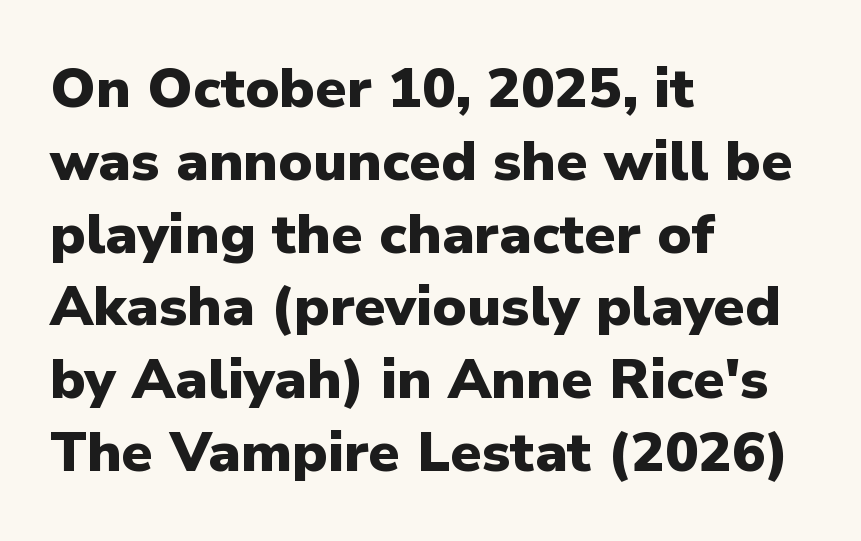
{"serif": "no", "italic": "no", "bold": "yes", "weight": "heavy", "width": "normal", "stroke_contrast": "low", "x_height": "medium", "monospaced": "no", "underline": "no", "align": "left", "line_spacing": "normal", "line_spacing_ratio": 1.3, "letter_spacing": "normal", "letter_spacing_em": 0.0, "glyph_px": 56}
